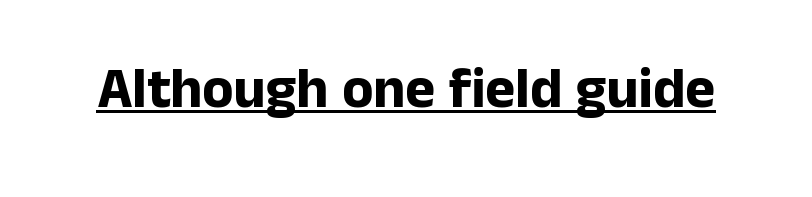
Q: Is the text bold? A: Yes.
Q: Is the text italic (slanted)? A: No, it is upright.
Q: Is the typeface a serif or a sans-serif typeface? A: Sans-serif.
Q: Is the text underlined? A: Yes.
Q: Is the spacing between letters normal or unusually wide? A: Normal.
Q: Width (condensed, normal, or wide)? A: Normal.
Q: Stroke contrast? A: Low.
Q: x-height? A: Medium.
Q: Monospaced? A: No.
